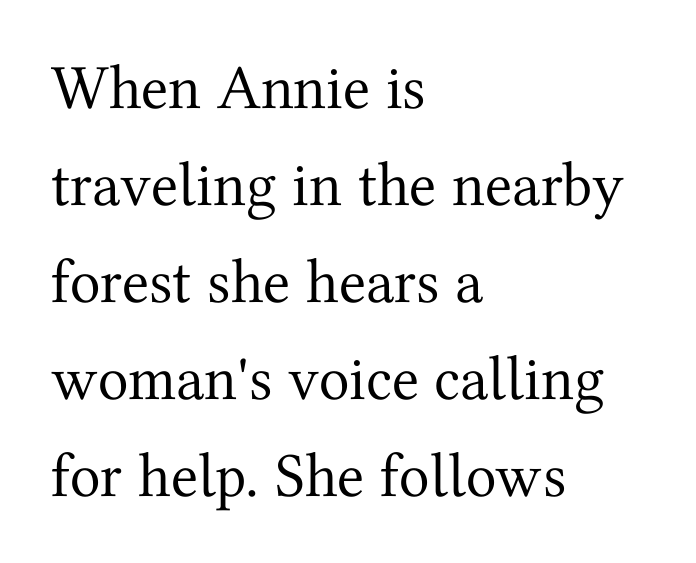
{"serif": "yes", "italic": "no", "bold": "no", "weight": "regular", "width": "normal", "stroke_contrast": "medium", "x_height": "medium", "monospaced": "no", "underline": "no", "align": "left", "line_spacing": "normal", "line_spacing_ratio": 1.54, "letter_spacing": "normal", "letter_spacing_em": 0.0, "glyph_px": 63}
